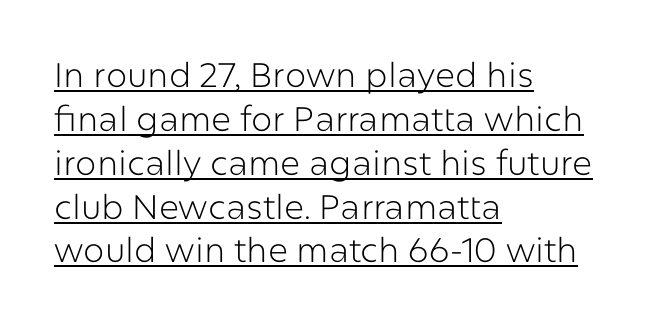
These lines were composed using upright roman letters. Caption: lettering with a line underneath. Regarding leading, the lines here are spaced in the standard way. Line beginnings align vertically; line endings do not. A typesetter would label this face a sans.
